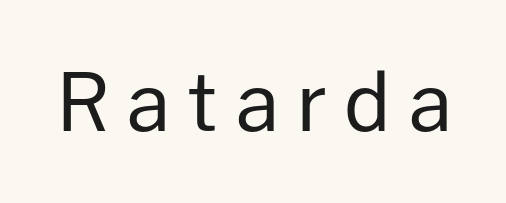
{"serif": "no", "italic": "no", "bold": "no", "weight": "regular", "width": "normal", "stroke_contrast": "low", "x_height": "medium", "monospaced": "no", "underline": "no", "letter_spacing": "wide", "letter_spacing_em": 0.21, "glyph_px": 79}
